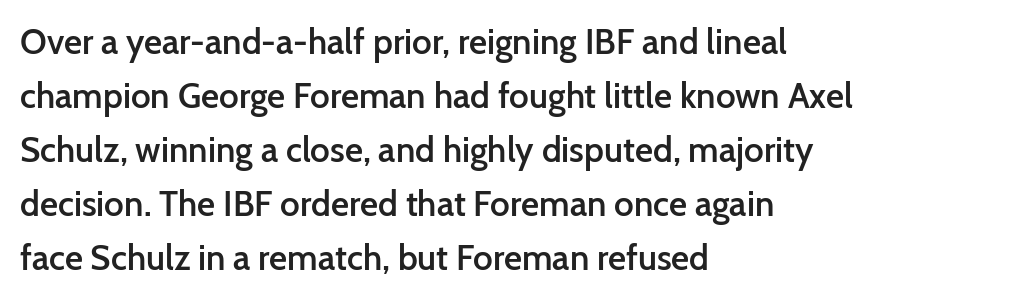
{"serif": "no", "italic": "no", "bold": "semi", "weight": "semibold", "width": "normal", "stroke_contrast": "low", "x_height": "medium", "monospaced": "no", "underline": "no", "align": "left", "line_spacing": "normal", "line_spacing_ratio": 1.54, "letter_spacing": "normal", "letter_spacing_em": 0.0, "glyph_px": 35}
